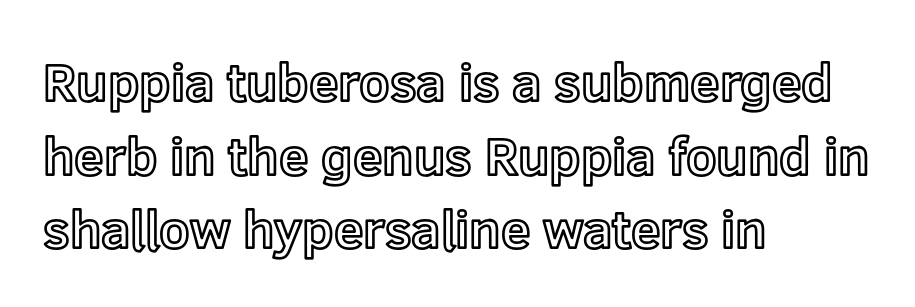
{"italic": "no", "width": "normal", "x_height": "medium", "monospaced": "no", "underline": "no", "align": "left", "line_spacing": "normal", "line_spacing_ratio": 1.39, "letter_spacing": "normal", "letter_spacing_em": 0.0, "glyph_px": 53}
